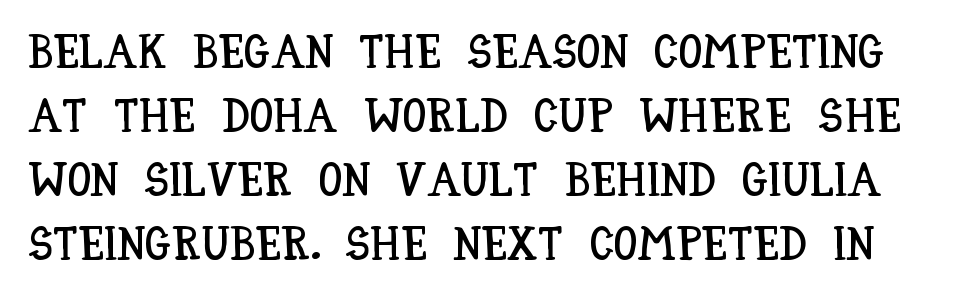
{"italic": "no", "width": "condensed", "stroke_contrast": "low", "x_height": "large", "monospaced": "no", "underline": "no", "line_spacing": "normal", "line_spacing_ratio": 1.36, "letter_spacing": "normal", "letter_spacing_em": 0.0, "glyph_px": 47}
